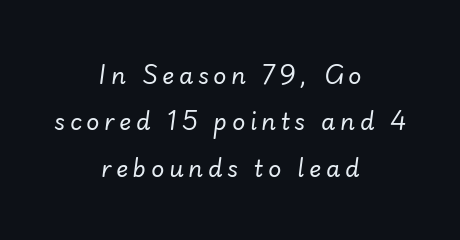
Q: Is the text bold? A: No.
Q: Is the text italic (slanted)? A: Yes, it leans right by about 7 degrees.
Q: Is the text underlined? A: No.
Q: How is the paragraph aligned? A: Centered.
Q: Is the spacing between letters normal or unusually wide? A: Unusually wide.
Q: Is the spacing between lines tight, normal or loose? A: Loose.
